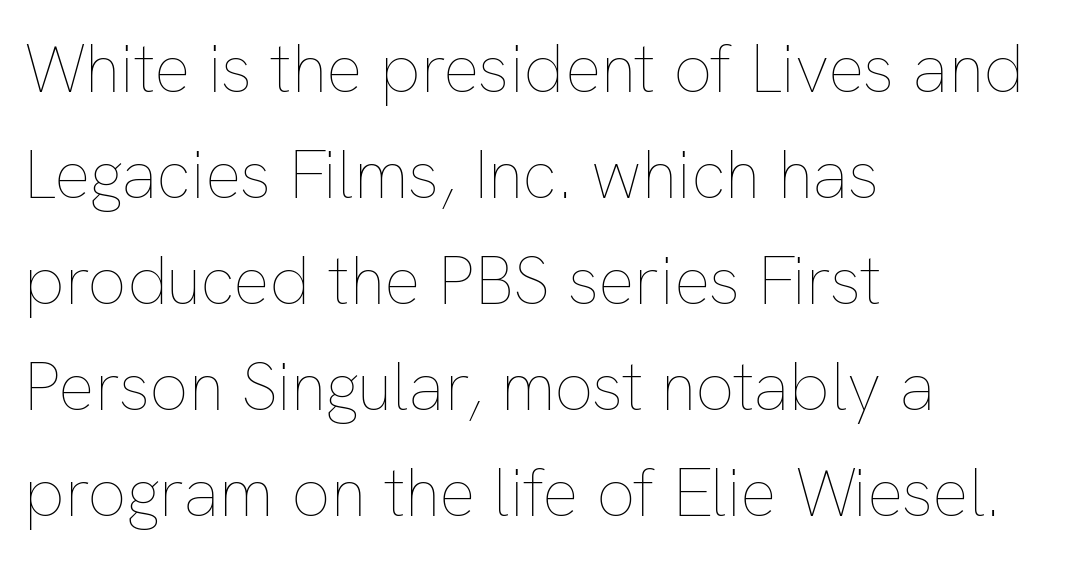
Q: Is the text bold? A: No.
Q: Is the text italic (slanted)? A: No, it is upright.
Q: Is the text underlined? A: No.
Q: How is the paragraph aligned? A: Left-aligned.
Q: Is the spacing between letters normal or unusually wide? A: Normal.
Q: Is the spacing between lines tight, normal or loose? A: Normal.
Q: Width (condensed, normal, or wide)? A: Normal.
Q: Stroke contrast? A: Low.
Q: x-height? A: Medium.
Q: Monospaced? A: No.
